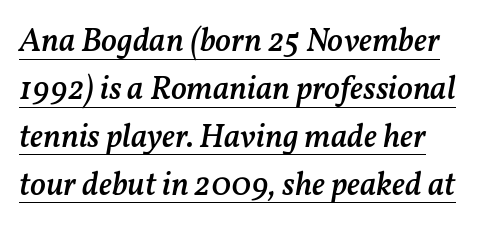
The image shows 33 px semibold type, italic (leaning right); set normal line spacing (1.45x), normal letter spacing, underlined; medium stroke contrast and a medium x-height.
